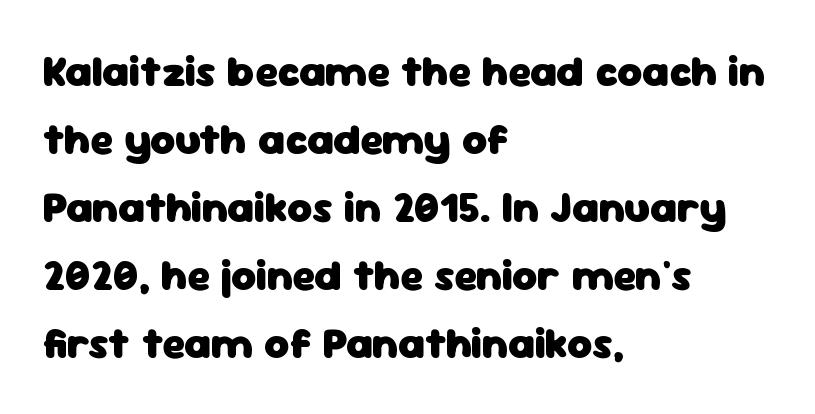
The image shows 43 px heavy sans-serif type, upright; set left-aligned, normal line spacing (1.58x), normal letter spacing, not underlined; low stroke contrast and a medium x-height.
